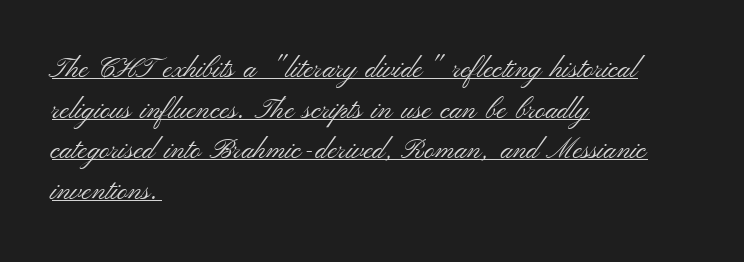
The image shows 28 px light, wide sans-serif type; set left-aligned, normal line spacing (1.45x), normal letter spacing, underlined; medium stroke contrast and a small x-height.
